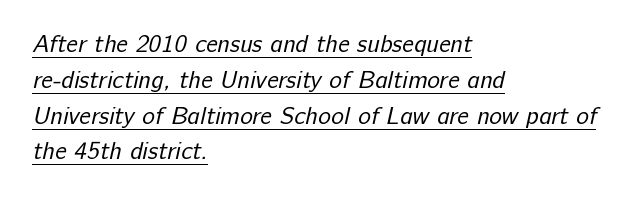
The image shows 24 px text type; set left-aligned, normal line spacing (1.49x), normal letter spacing, underlined.
